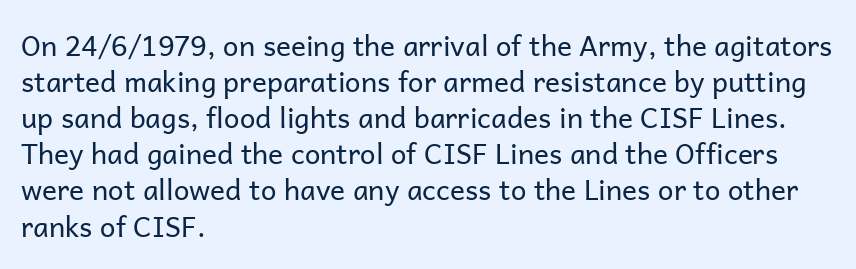
The image shows 28 px regular-weight sans-serif type, upright; set left-aligned, normal line spacing (1.29x), normal letter spacing, not underlined; low stroke contrast and a medium x-height.
